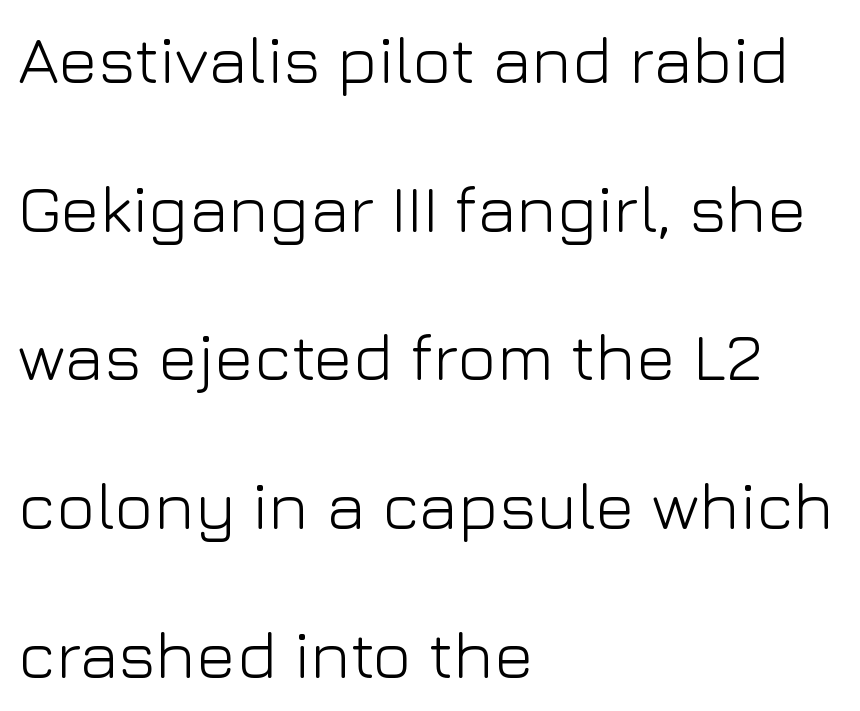
This is sans-serif lettering, the kind often seen on screens and signage. The weight would be labelled regular, book, light, or lighter still. Unmarked baselines from the first word to the last. Does extra space separate the letters? No, they use regular spacing. Does the copy run flush right? No — it runs flush left.
